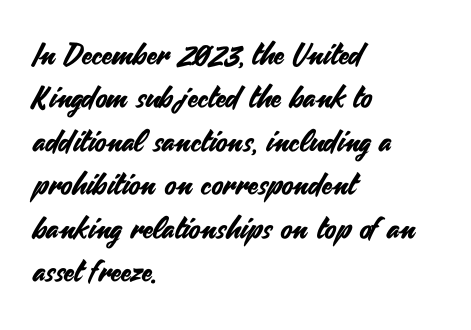
{"serif": "no", "width": "normal", "stroke_contrast": "medium", "x_height": "small", "monospaced": "no", "underline": "no", "align": "left", "line_spacing": "normal", "line_spacing_ratio": 1.45, "letter_spacing": "normal", "letter_spacing_em": 0.0, "glyph_px": 30}
